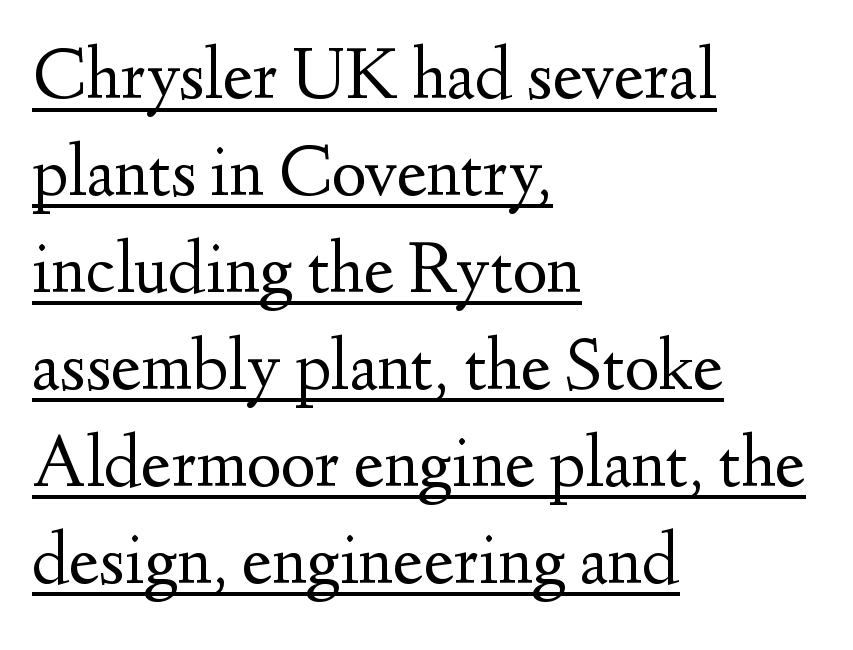
The image shows 74 px regular-weight serif type, upright; set left-aligned, normal line spacing (1.31x), normal letter spacing, underlined; medium stroke contrast and a small x-height.
